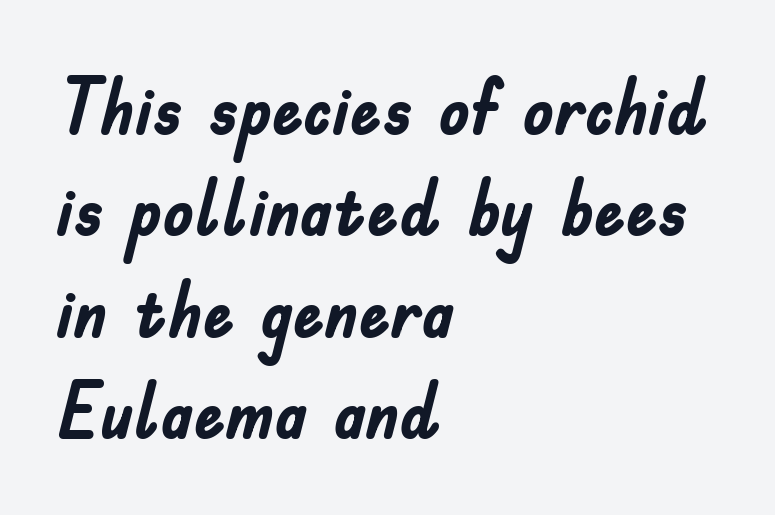
{"serif": "no", "bold": "yes", "weight": "semibold", "width": "condensed", "stroke_contrast": "low", "x_height": "small", "monospaced": "no", "underline": "no", "align": "left", "line_spacing": "normal", "line_spacing_ratio": 1.3, "letter_spacing": "normal", "letter_spacing_em": 0.0, "glyph_px": 78}
